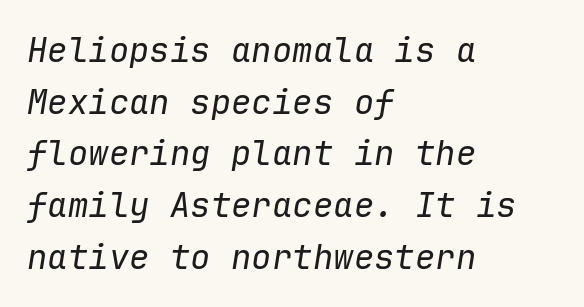
Q: Is the text bold? A: No.
Q: Is the text italic (slanted)? A: Yes, it leans right by about 9 degrees.
Q: Is the text underlined? A: No.
Q: How is the paragraph aligned? A: Left-aligned.
Q: Is the spacing between letters normal or unusually wide? A: Normal.
Q: Is the spacing between lines tight, normal or loose? A: Normal.
Q: Width (condensed, normal, or wide)? A: Normal.
Q: Stroke contrast? A: Low.
Q: x-height? A: Medium.
Q: Monospaced? A: Yes.
